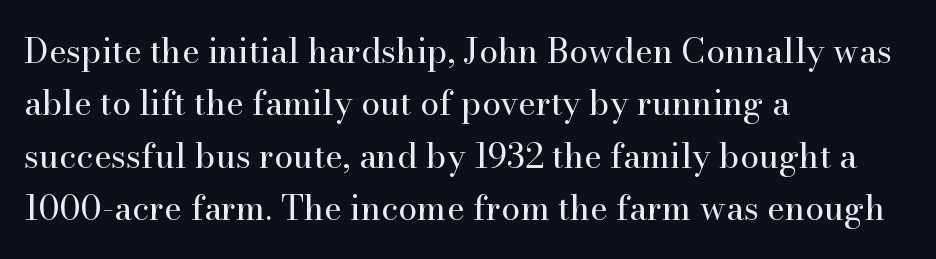
The letters advance in unequal steps, a hallmark of proportional type. This rendering employs a face with finishing strokes, i.e., a serif. The weight tops out at a normal text grade. The text block is weighted toward the left margin, trailing off unevenly rightward. The rendering uses a moderate line-height, typical for paragraphs.
